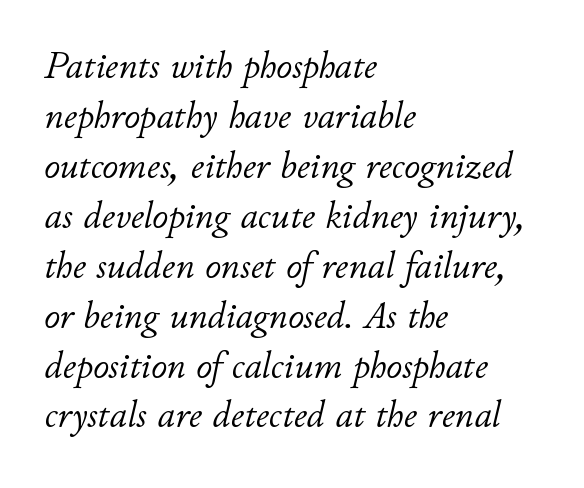
The image shows 39 px light type, italic (leaning right); set left-aligned, normal line spacing (1.28x), normal letter spacing, not underlined; low stroke contrast and a small x-height.
